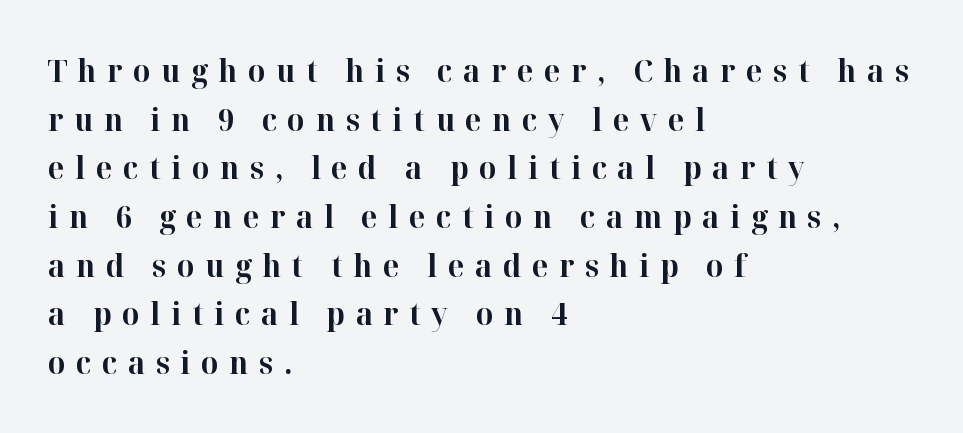
The image shows 31 px bold serif type, upright; set left-aligned, normal line spacing (1.57x), unusually wide letter spacing (+0.34 em), not underlined; high stroke contrast and a medium x-height.
